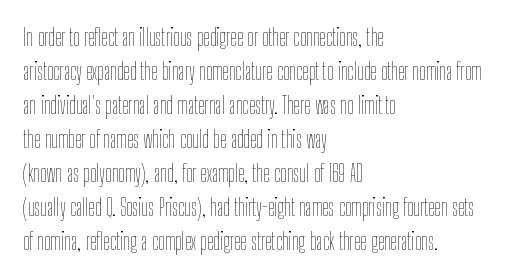
The image shows 23 px text type, upright; set left-aligned, normal line spacing (1.48x), normal letter spacing, not underlined.
